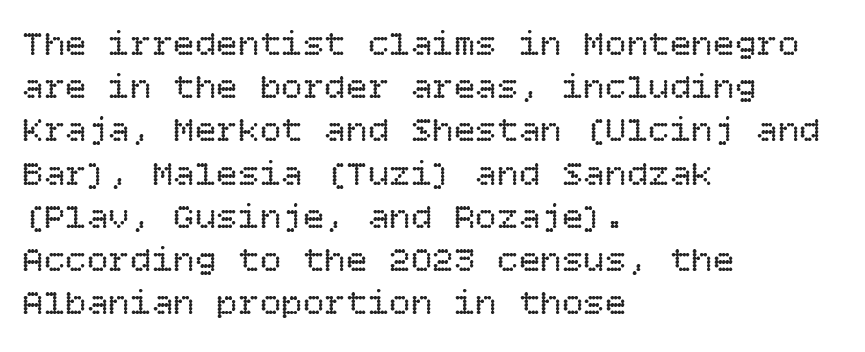
{"italic": "no", "bold": "no", "weight": "regular", "width": "normal", "stroke_contrast": "low", "x_height": "large", "underline": "no", "align": "left", "line_spacing_ratio": 1.2, "letter_spacing": "normal", "letter_spacing_em": 0.0, "glyph_px": 36}
